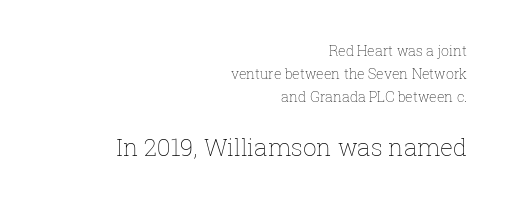
Q: Is the text bold? A: No.
Q: Is the text italic (slanted)? A: No, it is upright.
Q: Is the text underlined? A: No.
Q: How is the paragraph aligned? A: Right-aligned.
Q: Is the spacing between letters normal or unusually wide? A: Normal.
Q: Is the spacing between lines tight, normal or loose? A: Normal.
Q: Which block of text is set in a larger size, the first (top) or the second (bottom)? A: The second (bottom) one.
